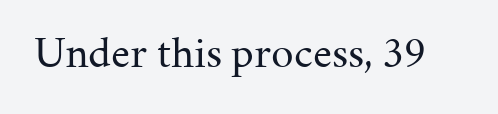
{"serif": "yes", "italic": "no", "bold": "no", "weight": "regular", "width": "normal", "stroke_contrast": "medium", "x_height": "medium", "monospaced": "no", "underline": "no", "letter_spacing": "normal", "letter_spacing_em": 0.0, "glyph_px": 45}
